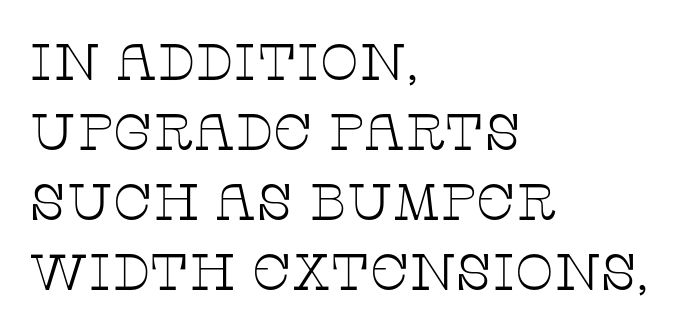
The image shows 51 px thin, wide serif type, upright; set left-aligned, normal line spacing (1.37x), normal letter spacing, not underlined; low stroke contrast and a large x-height.
